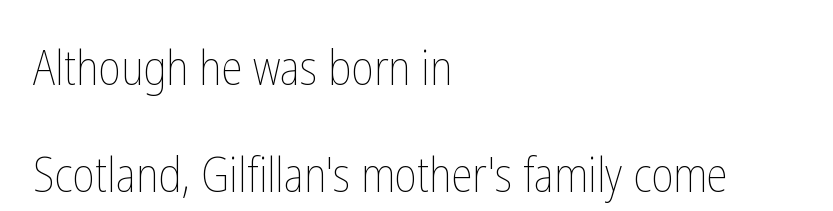
Every stem runs plumb, perpendicular to the baseline. Is this a fixed-width face? No — the glyphs have proportional, varying widths. Regarding leading, the lines here are spaced well apart. Stem width sits at or under what a default text font uses.
